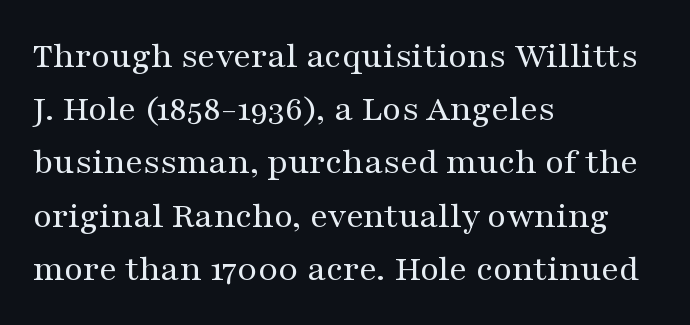
Q: Is the text bold? A: No.
Q: Is the text italic (slanted)? A: No, it is upright.
Q: Is the typeface a serif or a sans-serif typeface? A: Serif.
Q: Is the text underlined? A: No.
Q: How is the paragraph aligned? A: Left-aligned.
Q: Is the spacing between letters normal or unusually wide? A: Normal.
Q: Is the spacing between lines tight, normal or loose? A: Normal.
Q: Width (condensed, normal, or wide)? A: Wide.
Q: Stroke contrast? A: Medium.
Q: x-height? A: Medium.
Q: Monospaced? A: No.
